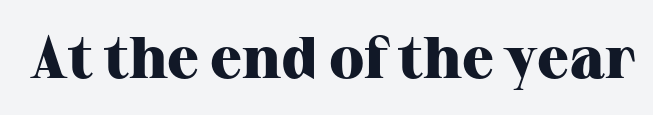
The letters carry serifs — small finishing strokes at the ends of their stems. Between one letter and the next there's only the usual sliver of space. The lettering holds an erect, upright posture throughout. Is the type bold? Yes — the strokes are clearly thick and heavy. Note the varied advance widths — an 'i' is clearly narrower than an 'm'.
